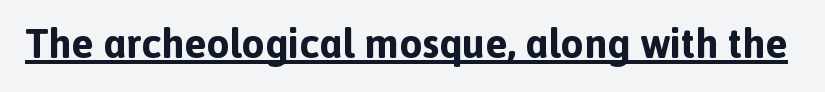
Q: Is the text bold? A: Yes.
Q: Is the text italic (slanted)? A: No, it is upright.
Q: Is the typeface a serif or a sans-serif typeface? A: Sans-serif.
Q: Is the text underlined? A: Yes.
Q: Is the spacing between letters normal or unusually wide? A: Normal.
Q: Width (condensed, normal, or wide)? A: Normal.
Q: x-height? A: Medium.
Q: Monospaced? A: No.
